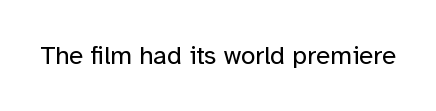
A roman cut, with each character standing at attention. Decoration check: the copy has no underline. The gaps between neighbouring characters are ordinary and unremarkable. Bold? No — there's no thickening of the strokes.
